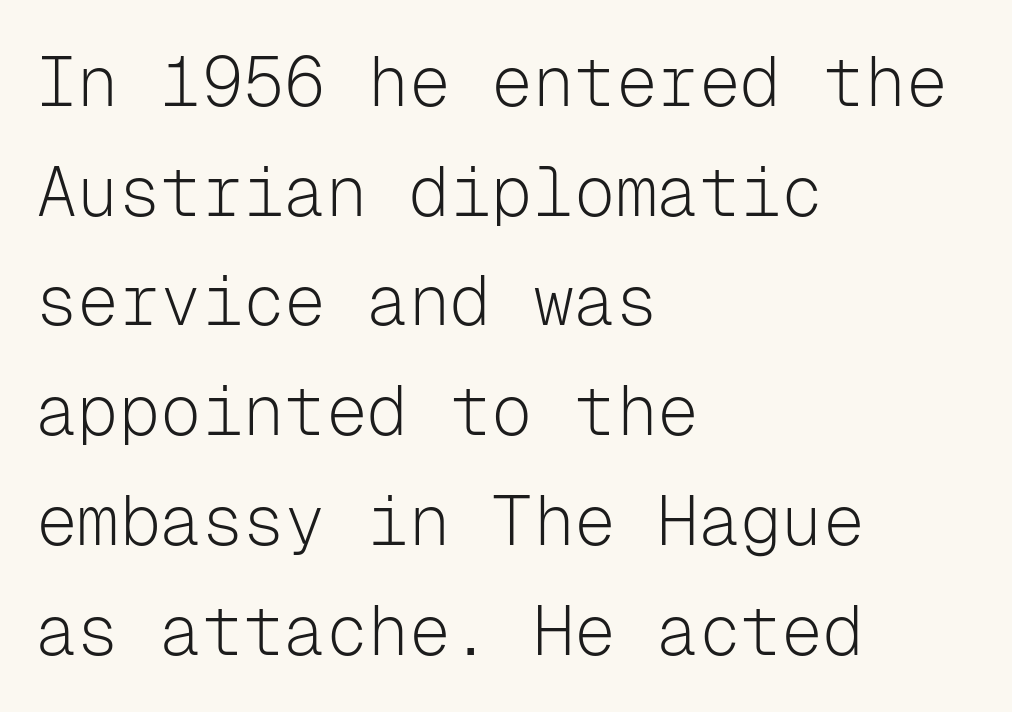
Q: Is the text bold? A: No.
Q: Is the text italic (slanted)? A: No, it is upright.
Q: Is the typeface a serif or a sans-serif typeface? A: Sans-serif.
Q: Is the text underlined? A: No.
Q: How is the paragraph aligned? A: Left-aligned.
Q: Is the spacing between letters normal or unusually wide? A: Normal.
Q: Is the spacing between lines tight, normal or loose? A: Normal.
Q: Width (condensed, normal, or wide)? A: Normal.
Q: Stroke contrast? A: Low.
Q: x-height? A: Medium.
Q: Monospaced? A: Yes.
